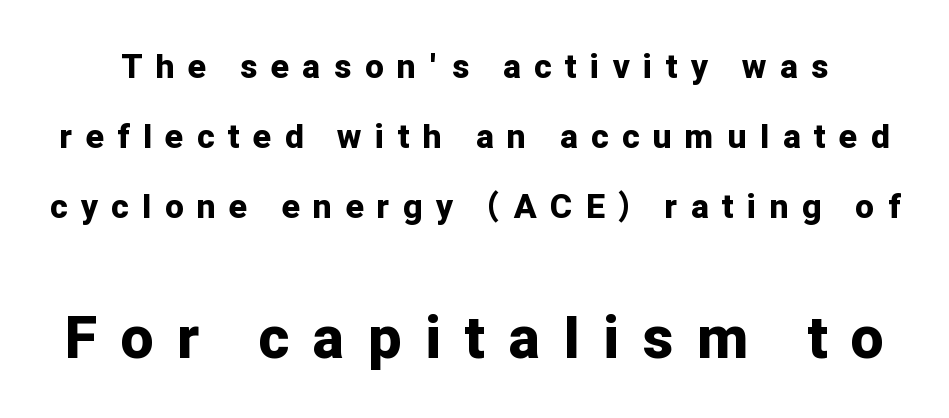
Weight: bold. A typesetter would call this leading open, well beyond the default. If you drew a line through each stem, it would be perfectly vertical. The passage shown begins with its smaller block and ends with its larger one.
